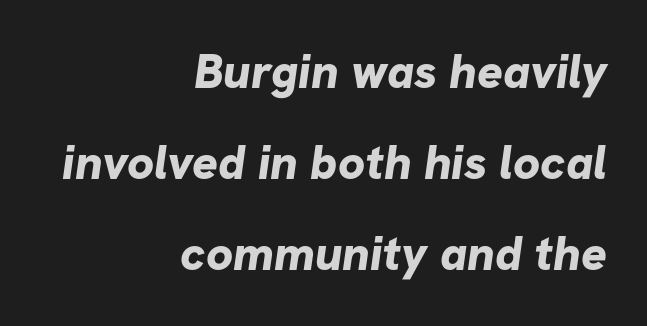
Q: Is the text bold? A: Yes.
Q: Is the typeface a serif or a sans-serif typeface? A: Sans-serif.
Q: Is the text underlined? A: No.
Q: How is the paragraph aligned? A: Right-aligned.
Q: Is the spacing between letters normal or unusually wide? A: Normal.
Q: Is the spacing between lines tight, normal or loose? A: Loose.
Q: Width (condensed, normal, or wide)? A: Normal.
Q: Stroke contrast? A: Low.
Q: x-height? A: Medium.
Q: Monospaced? A: No.
